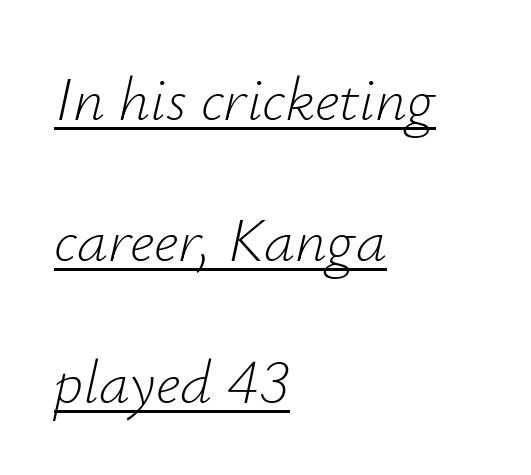
The image shows 62 px light type, italic (leaning right); set left-aligned, loose line spacing (2.28x), normal letter spacing, underlined; low stroke contrast and a small x-height.
